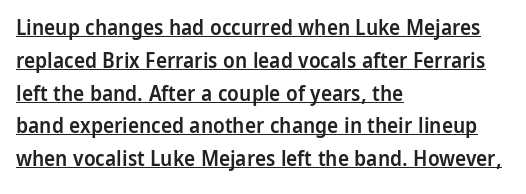
Underline: present. The rag falls on the right side of this text block. A fair bit of extra ink — the face is semibold, not bold. Interline gaps are of average width in this sample.
